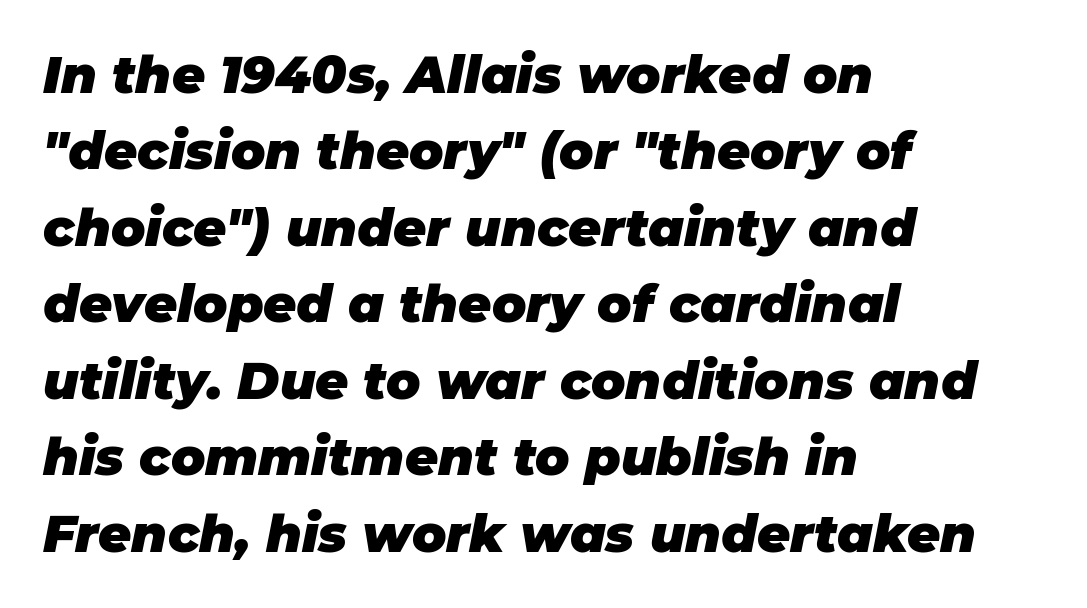
The image shows 51 px heavy type, italic (leaning right); set left-aligned, normal line spacing (1.5x), normal letter spacing, not underlined; low stroke contrast and a large x-height.
